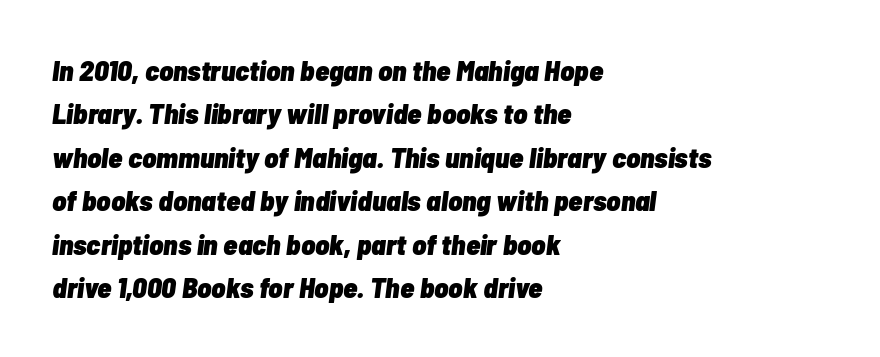
Q: Is the text bold? A: Yes.
Q: Is the text italic (slanted)? A: Yes, it leans right by about 7 degrees.
Q: Is the text underlined? A: No.
Q: How is the paragraph aligned? A: Left-aligned.
Q: Is the spacing between letters normal or unusually wide? A: Normal.
Q: Is the spacing between lines tight, normal or loose? A: Normal.
Q: Width (condensed, normal, or wide)? A: Condensed.
Q: Stroke contrast? A: Low.
Q: x-height? A: Medium.
Q: Monospaced? A: No.
